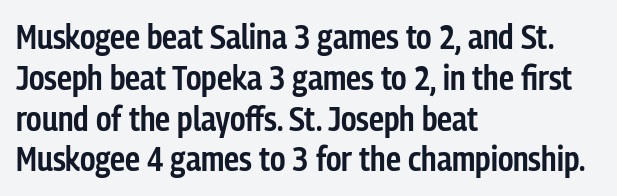
This is roman type, the default non-slanted kind. Grotesque or geometric, the face here clearly has no serifs. If you drew a ruler down the left edge, every line would touch it. The letters are semibold — heavier than regular but short of a full bold. The foot of each line stays bare and open. Nothing unusual about the tracking: characters are spaced as the font intends.
